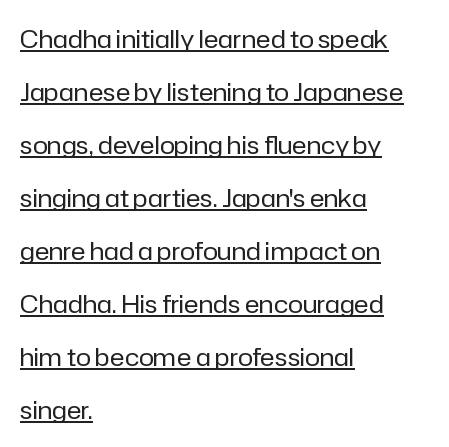
The image shows 25 px text type, upright; set left-aligned, loose line spacing (2.12x), normal letter spacing, underlined.
